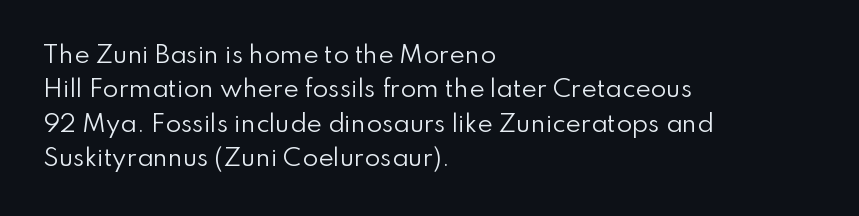
Observe the ordinary spacing: letters are neighbours, not strangers. Only glyphs here, with clear space below each row. Honestly, the row spacing looks completely unremarkable. No letter is thick-stroked: the sample isn't bold.
